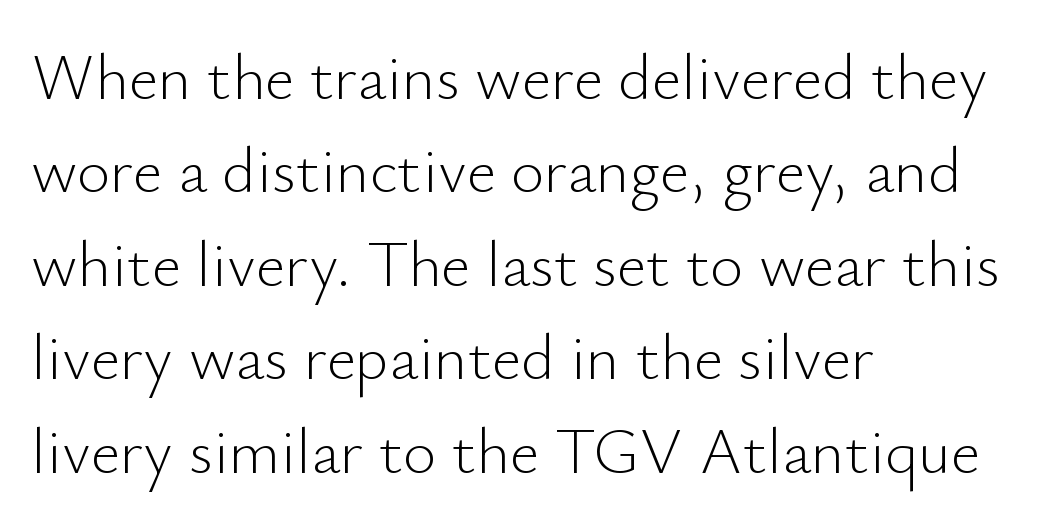
The image shows 64 px light sans-serif type, upright; set left-aligned, normal line spacing (1.46x), normal letter spacing, not underlined; low stroke contrast and a small x-height.
